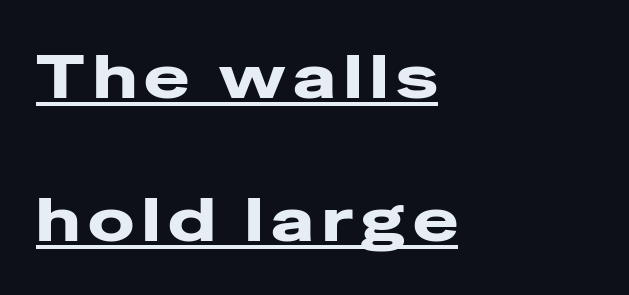
Q: Is the text italic (slanted)? A: No, it is upright.
Q: Is the typeface a serif or a sans-serif typeface? A: Sans-serif.
Q: Is the text underlined? A: Yes.
Q: How is the paragraph aligned? A: Left-aligned.
Q: Is the spacing between lines tight, normal or loose? A: Loose.
Q: Width (condensed, normal, or wide)? A: Wide.
Q: Stroke contrast? A: Low.
Q: x-height? A: Medium.
Q: Monospaced? A: No.
